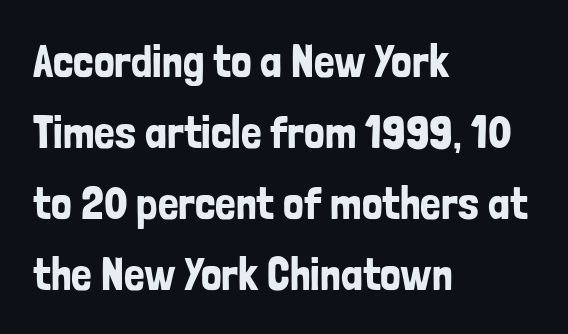
The image shows 46 px condensed sans-serif type, upright; set left-aligned, normal line spacing (1.54x), normal letter spacing, not underlined; low stroke contrast and a medium x-height.
